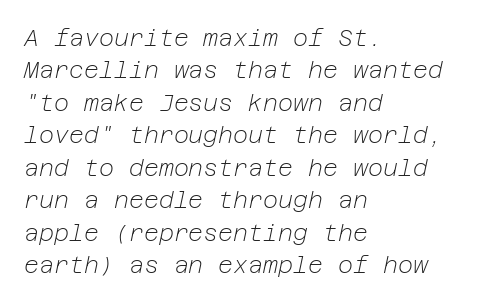
The image shows 23 px text type, italic (leaning right); set left-aligned, normal line spacing (1.41x), normal letter spacing, not underlined.
